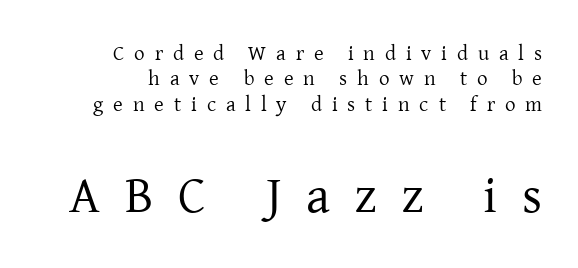
Q: Is the text bold? A: No.
Q: Is the text italic (slanted)? A: No, it is upright.
Q: Is the typeface a serif or a sans-serif typeface? A: Serif.
Q: Is the text underlined? A: No.
Q: How is the paragraph aligned? A: Right-aligned.
Q: Is the spacing between letters normal or unusually wide? A: Unusually wide.
Q: Which block of text is set in a larger size, the first (top) or the second (bottom)? A: The second (bottom) one.
Q: Width (condensed, normal, or wide)? A: Normal.
Q: Stroke contrast? A: Low.
Q: x-height? A: Medium.
Q: Monospaced? A: No.
